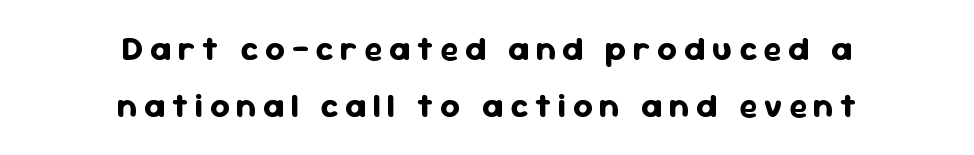
Q: Is the text bold? A: Yes.
Q: Is the text italic (slanted)? A: No, it is upright.
Q: Is the typeface a serif or a sans-serif typeface? A: Sans-serif.
Q: Is the text underlined? A: No.
Q: How is the paragraph aligned? A: Centered.
Q: Is the spacing between lines tight, normal or loose? A: Normal.
Q: Width (condensed, normal, or wide)? A: Normal.
Q: Stroke contrast? A: Low.
Q: x-height? A: Medium.
Q: Monospaced? A: No.
